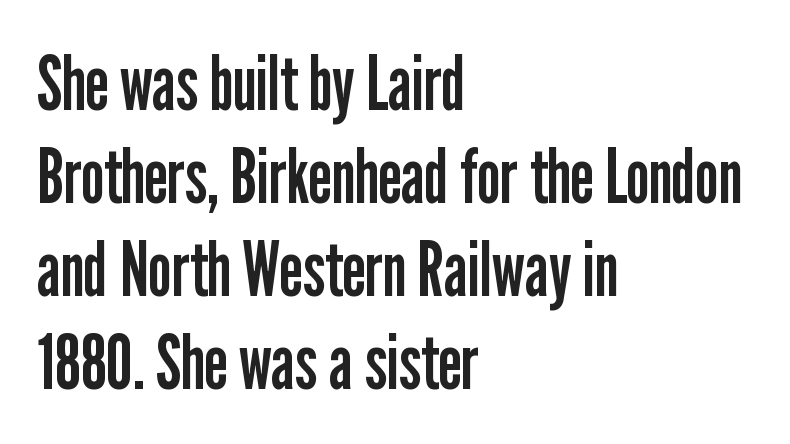
The specimen omits any rule beneath the text block's lines. The rendering uses natural spacing where letterforms have individual widths. Does the type have serifs? No, each stem ends abruptly. Layout note: lines flush left. These glyphs show unthickened strokes, regular width or finer. Tall strokes in this sample are plumb rather than angled.
